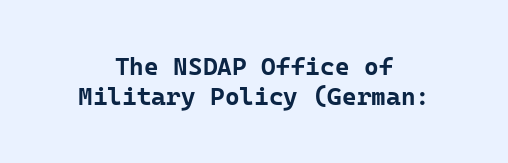
{"italic": "no", "bold": "yes", "underline": "no", "align": "center", "line_spacing_ratio": 1.22, "letter_spacing": "normal", "letter_spacing_em": 0.0, "glyph_px": 25}
